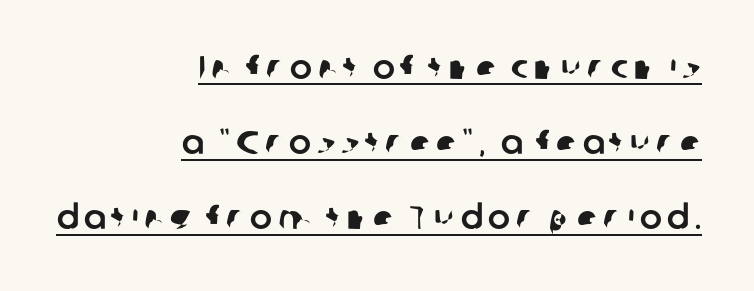
The image shows 33 px sans-serif type; set right-aligned, loose line spacing (2.28x), underlined; low stroke contrast and a medium x-height.
